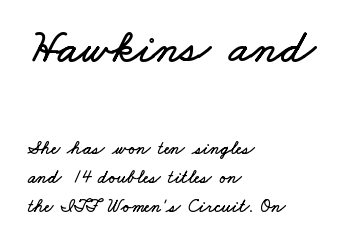
Rule under the text: the space is simply empty. Spacing verdict: proportional, widths tailored to each character. In CSS terms this would be text-align: left. The passage shown has conventional tracking throughout.
